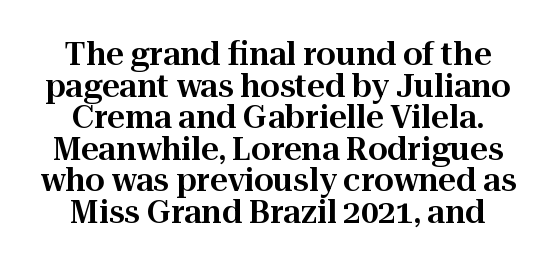
Q: Is the text italic (slanted)? A: No, it is upright.
Q: Is the typeface a serif or a sans-serif typeface? A: Serif.
Q: Is the text underlined? A: No.
Q: Is the spacing between letters normal or unusually wide? A: Normal.
Q: Is the spacing between lines tight, normal or loose? A: Tight.
Q: Width (condensed, normal, or wide)? A: Normal.
Q: Stroke contrast? A: High.
Q: x-height? A: Medium.
Q: Monospaced? A: No.
